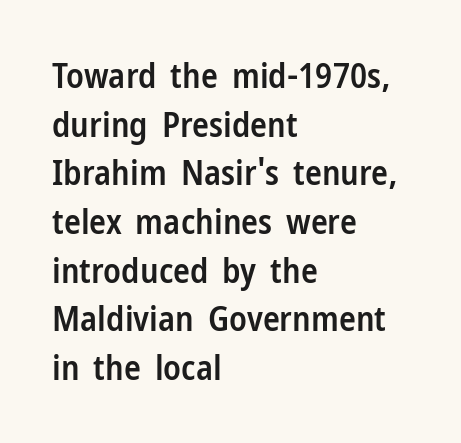
Q: Is the text bold? A: Semi-bold.
Q: Is the text italic (slanted)? A: No, it is upright.
Q: Is the typeface a serif or a sans-serif typeface? A: Sans-serif.
Q: Is the text underlined? A: No.
Q: How is the paragraph aligned? A: Left-aligned.
Q: Is the spacing between letters normal or unusually wide? A: Normal.
Q: Is the spacing between lines tight, normal or loose? A: Normal.
Q: Width (condensed, normal, or wide)? A: Condensed.
Q: Stroke contrast? A: Low.
Q: x-height? A: Medium.
Q: Monospaced? A: No.
